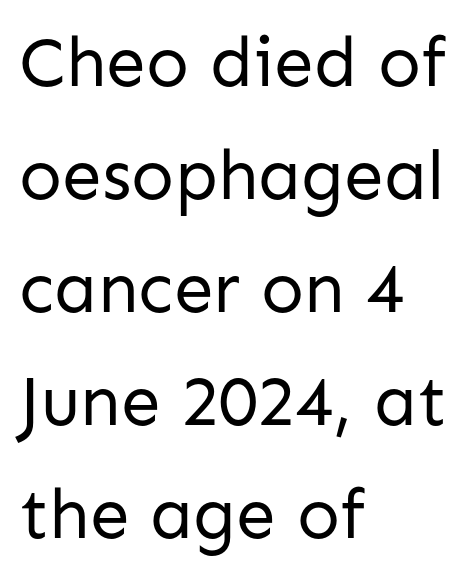
The image shows 71 px regular-weight sans-serif type, upright; set left-aligned, normal line spacing (1.59x), normal letter spacing, not underlined; low stroke contrast and a medium x-height.
